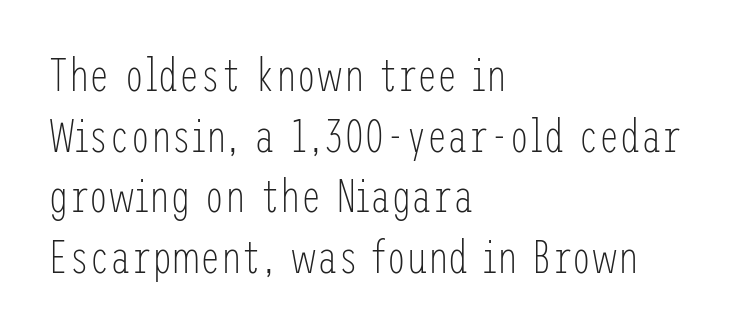
Q: Is the text bold? A: No.
Q: Is the text italic (slanted)? A: No, it is upright.
Q: Is the typeface a serif or a sans-serif typeface? A: Sans-serif.
Q: Is the text underlined? A: No.
Q: How is the paragraph aligned? A: Left-aligned.
Q: Is the spacing between letters normal or unusually wide? A: Normal.
Q: Is the spacing between lines tight, normal or loose? A: Normal.
Q: Width (condensed, normal, or wide)? A: Condensed.
Q: Stroke contrast? A: Low.
Q: x-height? A: Medium.
